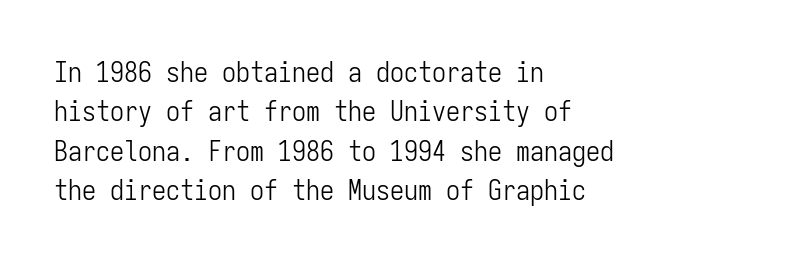
Compared with typical paragraphs, the rows here are spaced about the same. The letterforms sit shoulder to shoulder at normal distance. In CSS terms this would be text-align: left. Check where the strokes stop: nothing finishes them off — pure sans.
